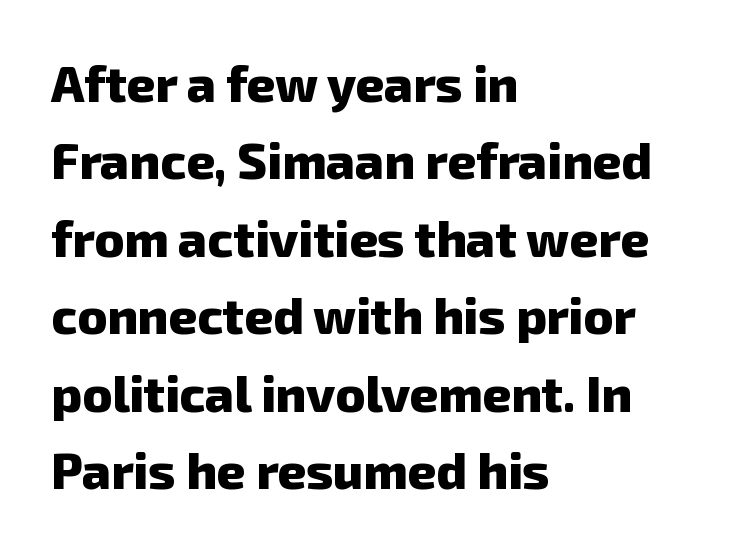
Type without underlining. In terms of leading, this rendering sits right in the middle. Tracking here is standard; glyphs follow each other at the usual distance. No feet cap the strokes, marking this as sans-serif type.
